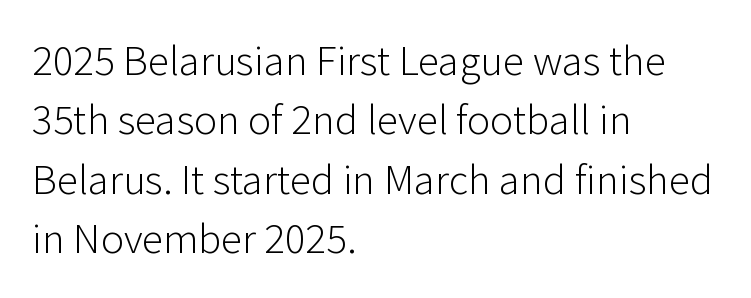
Compared with a centered layout, this one pins lines to the left instead. Baseline-to-baseline distance is the conventional proportion of letter height. Look at the tracking — it's just the regular setting, nothing added. Serifs: no, the terminals of the letterforms are clean.
